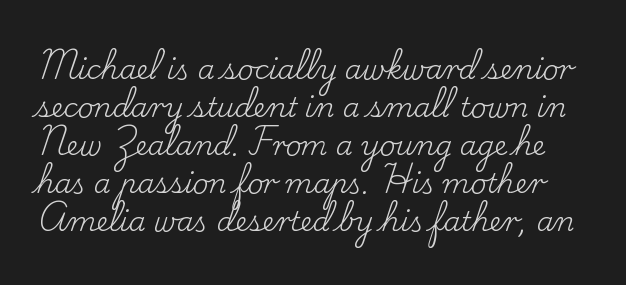
The image shows 27 px text type; set normal line spacing (1.41x), normal letter spacing, not underlined.
